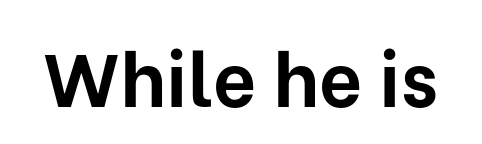
Q: Is the text bold? A: Yes.
Q: Is the text italic (slanted)? A: No, it is upright.
Q: Is the typeface a serif or a sans-serif typeface? A: Sans-serif.
Q: Is the text underlined? A: No.
Q: Is the spacing between letters normal or unusually wide? A: Normal.
Q: Width (condensed, normal, or wide)? A: Normal.
Q: Stroke contrast? A: Low.
Q: x-height? A: Medium.
Q: Monospaced? A: No.
